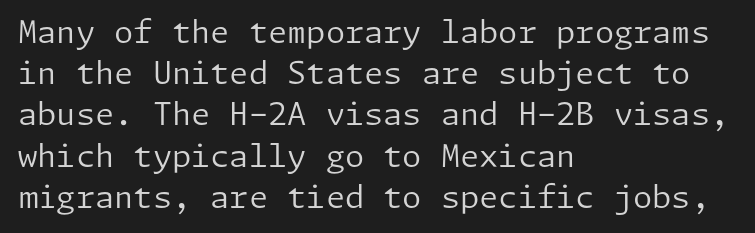
Q: Is the text bold? A: No.
Q: Is the text italic (slanted)? A: No, it is upright.
Q: Is the typeface a serif or a sans-serif typeface? A: Sans-serif.
Q: Is the text underlined? A: No.
Q: How is the paragraph aligned? A: Left-aligned.
Q: Is the spacing between letters normal or unusually wide? A: Normal.
Q: Is the spacing between lines tight, normal or loose? A: Normal.
Q: Width (condensed, normal, or wide)? A: Normal.
Q: Stroke contrast? A: Low.
Q: x-height? A: Medium.
